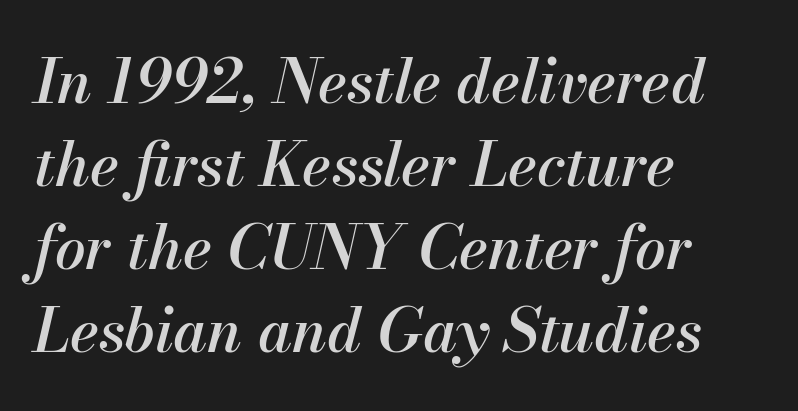
{"italic": "yes", "lean": "right", "slant_degrees": 13, "width": "normal", "stroke_contrast": "medium", "x_height": "small", "monospaced": "no", "underline": "no", "align": "left", "line_spacing": "normal", "line_spacing_ratio": 1.36, "letter_spacing": "normal", "letter_spacing_em": 0.0, "glyph_px": 61}
